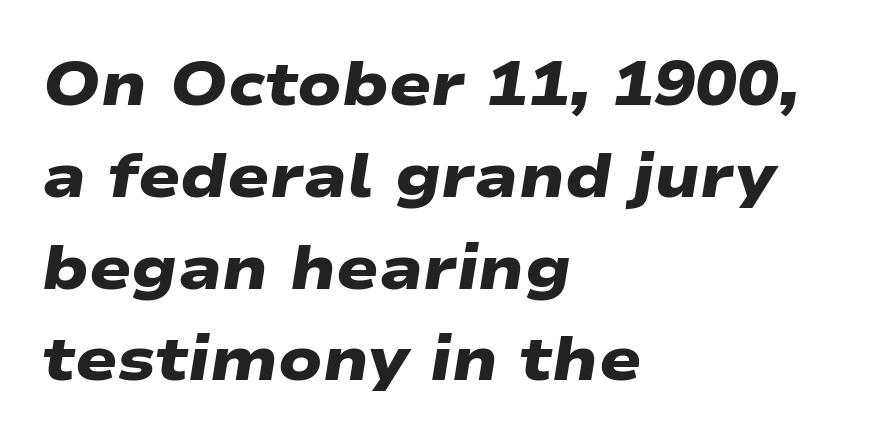
Q: Is the text bold? A: Yes.
Q: Is the typeface a serif or a sans-serif typeface? A: Sans-serif.
Q: Is the text underlined? A: No.
Q: How is the paragraph aligned? A: Left-aligned.
Q: Is the spacing between letters normal or unusually wide? A: Normal.
Q: Is the spacing between lines tight, normal or loose? A: Normal.
Q: Width (condensed, normal, or wide)? A: Wide.
Q: Stroke contrast? A: Low.
Q: x-height? A: Medium.
Q: Monospaced? A: No.
